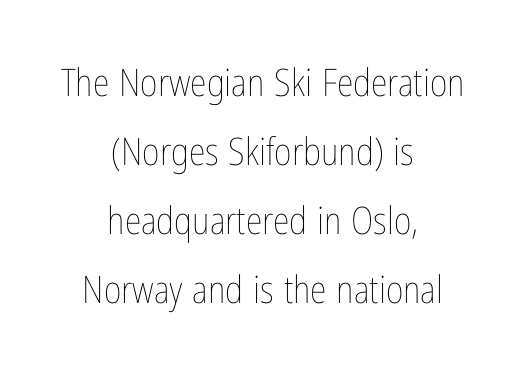
Teacher's note: observe the equal gaps on both sides — that is centered alignment. A clean baseline with only descenders dipping below it. Counters stay open thanks to moderate or lighter strokes. If you drew a line through each stem, it would be perfectly vertical. The rendering uses natural spacing where letterforms have individual widths. Students, note that the glyphs here touch the page at normal intervals.
